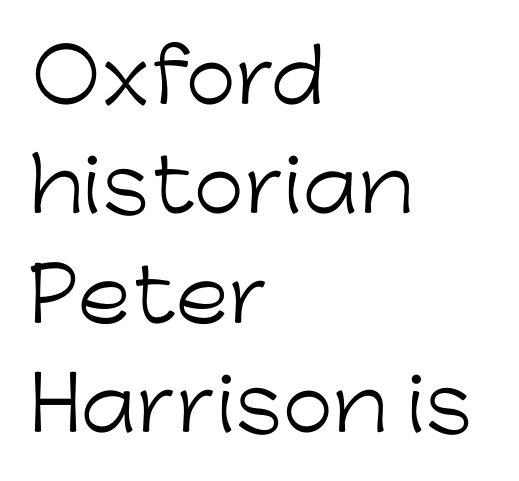
Q: Is the text bold? A: No.
Q: Is the text italic (slanted)? A: No, it is upright.
Q: Is the typeface a serif or a sans-serif typeface? A: Sans-serif.
Q: Is the text underlined? A: No.
Q: How is the paragraph aligned? A: Left-aligned.
Q: Is the spacing between letters normal or unusually wide? A: Normal.
Q: Is the spacing between lines tight, normal or loose? A: Normal.
Q: Width (condensed, normal, or wide)? A: Normal.
Q: Stroke contrast? A: Low.
Q: x-height? A: Medium.
Q: Monospaced? A: No.
